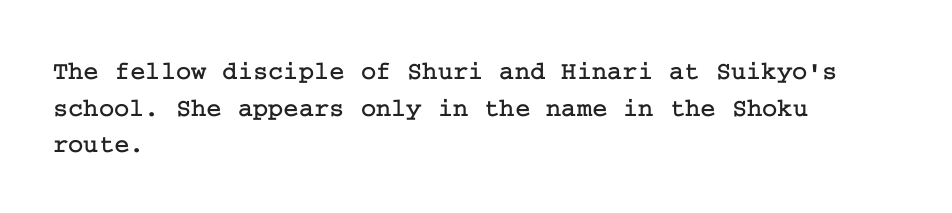
Here the glyphs are tracked normally, forming tight word shapes. Upright lettering throughout. Underline: absent. The lines are quadded left.
